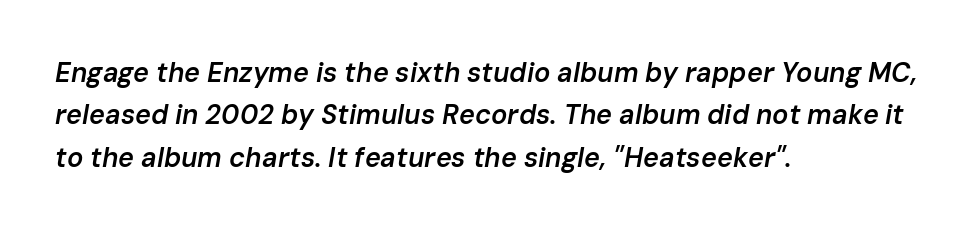
The image shows 27 px text type, italic (leaning right); set left-aligned, normal line spacing (1.57x), normal letter spacing, not underlined.
